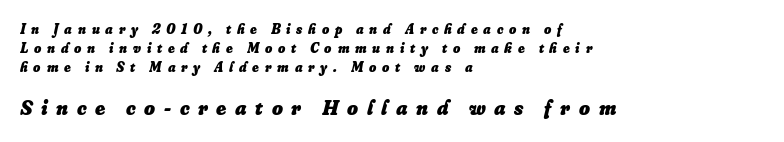
The image shows 21 px bold type, italic (leaning right); set left-aligned, normal line spacing (1.37x), unusually wide letter spacing (+0.41 em), not underlined; the second (bottom) block is 1.5x larger.
